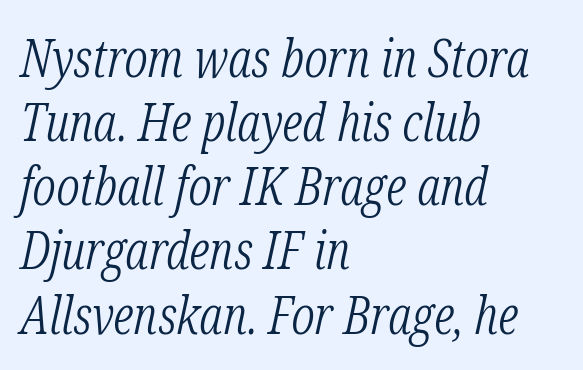
Q: Is the text bold? A: No.
Q: Is the text italic (slanted)? A: Yes, it leans right by about 12 degrees.
Q: Is the typeface a serif or a sans-serif typeface? A: Serif.
Q: Is the text underlined? A: No.
Q: How is the paragraph aligned? A: Left-aligned.
Q: Is the spacing between letters normal or unusually wide? A: Normal.
Q: Width (condensed, normal, or wide)? A: Condensed.
Q: Stroke contrast? A: Low.
Q: x-height? A: Medium.
Q: Monospaced? A: No.
